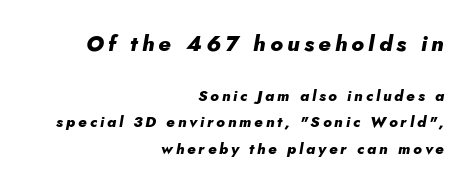
{"italic": "yes", "lean": "right", "slant_degrees": 5, "bold": "yes", "underline": "no", "align": "right", "line_spacing_ratio": 1.77, "larger_block": "first", "size_ratio": 1.47, "glyph_px": 22}
